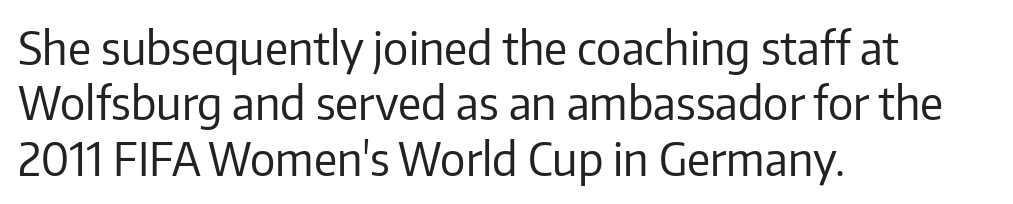
{"serif": "no", "italic": "no", "bold": "no", "weight": "regular", "width": "normal", "stroke_contrast": "low", "x_height": "medium", "monospaced": "no", "underline": "no", "align": "left", "line_spacing_ratio": 1.23, "letter_spacing": "normal", "letter_spacing_em": 0.0, "glyph_px": 45}
